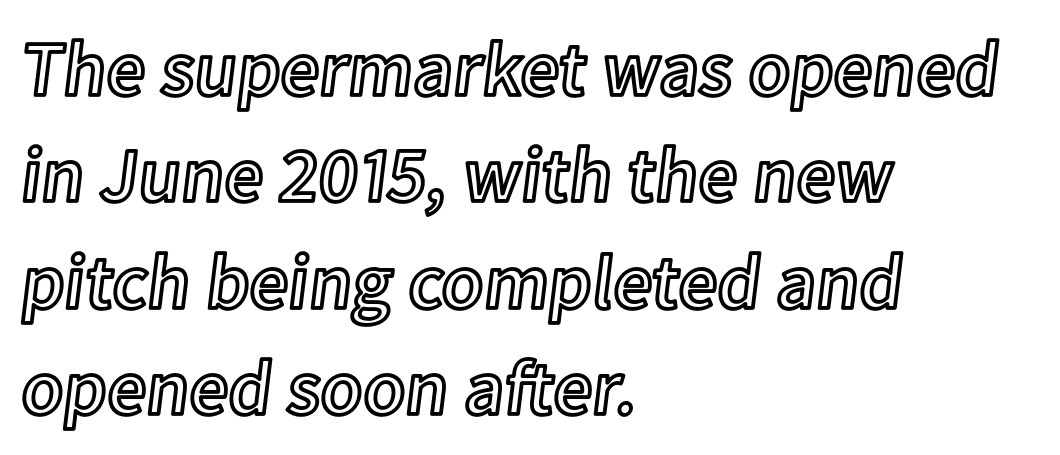
Words float on clear page, feet unadorned. A typesetter would call this zero additional tracking. Vertical spacing — default. Leftover space on each line is placed entirely after the last word. A typesetter would call this proportional, since set widths differ per character.
